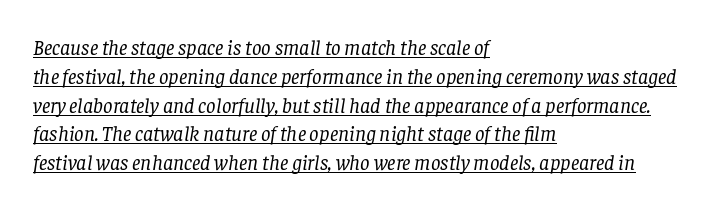
The image shows 21 px text type, italic (leaning right); set left-aligned, normal line spacing (1.37x), normal letter spacing, underlined.
